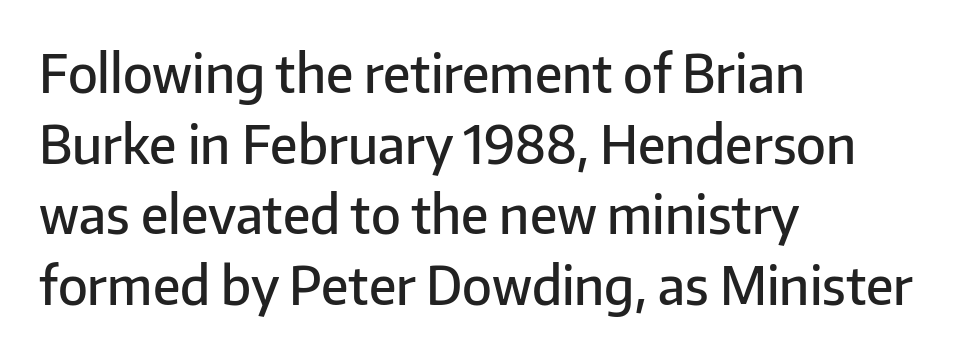
The image shows 52 px semibold sans-serif type, upright; set left-aligned, normal line spacing (1.36x), normal letter spacing, not underlined; low stroke contrast and a medium x-height.
